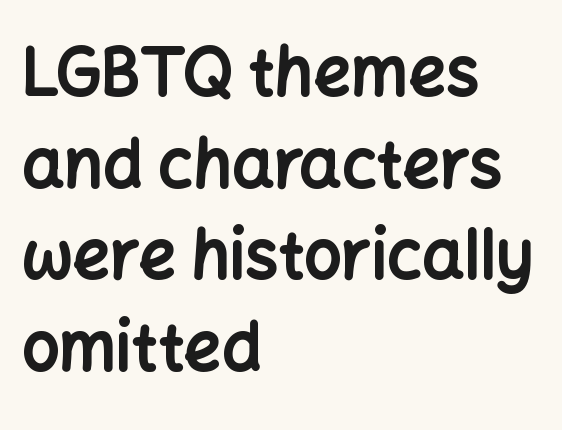
{"serif": "no", "italic": "no", "bold": "yes", "weight": "bold", "width": "normal", "stroke_contrast": "low", "x_height": "medium", "monospaced": "no", "underline": "no", "align": "left", "line_spacing": "normal", "line_spacing_ratio": 1.39, "letter_spacing": "normal", "letter_spacing_em": 0.0, "glyph_px": 66}
